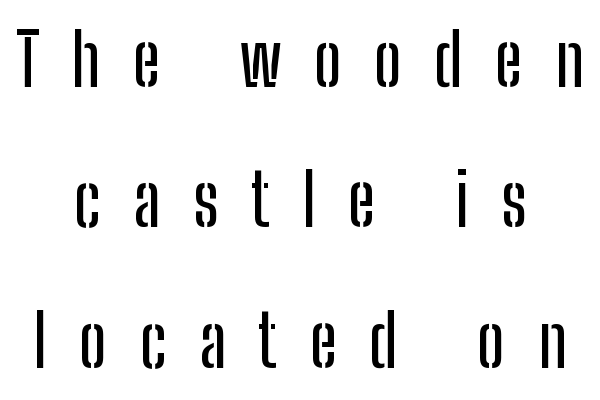
Q: Is the text italic (slanted)? A: No, it is upright.
Q: Is the typeface a serif or a sans-serif typeface? A: Sans-serif.
Q: Is the text underlined? A: No.
Q: How is the paragraph aligned? A: Centered.
Q: Is the spacing between letters normal or unusually wide? A: Unusually wide.
Q: Is the spacing between lines tight, normal or loose? A: Loose.
Q: Width (condensed, normal, or wide)? A: Condensed.
Q: Stroke contrast? A: Low.
Q: x-height? A: Medium.
Q: Monospaced? A: No.
